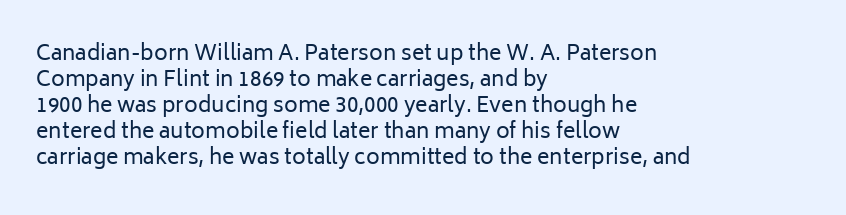
Q: Is the text bold? A: No.
Q: Is the text italic (slanted)? A: No, it is upright.
Q: Is the text underlined? A: No.
Q: How is the paragraph aligned? A: Left-aligned.
Q: Is the spacing between letters normal or unusually wide? A: Normal.
